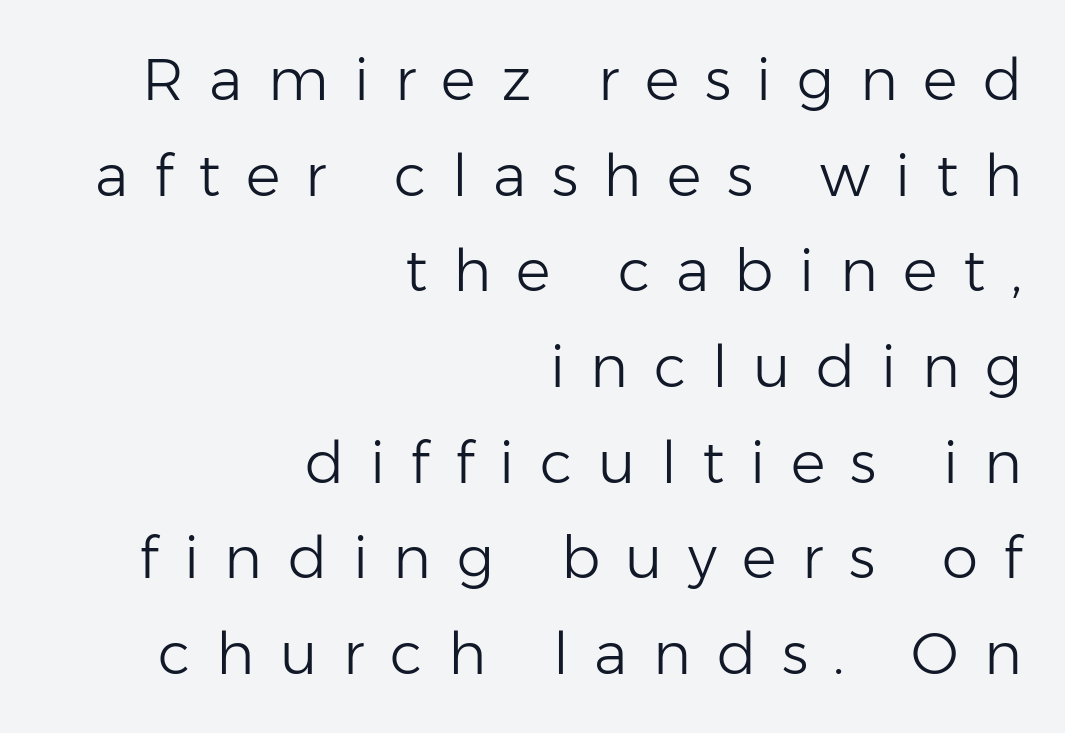
The image shows 58 px light sans-serif type, upright; set right-aligned, normal line spacing (1.65x), unusually wide letter spacing (+0.44 em), not underlined; low stroke contrast and a medium x-height.
